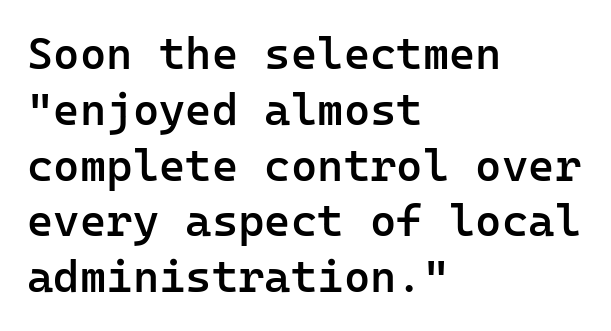
Horizontally, the lines are justified to the leading edge only. The line texture is even and compact thanks to regular tracking. This sample has the even, mechanical cadence of fixed-width lettering. Nothing sits at the stroke ends, so this counts as sans-serif.
